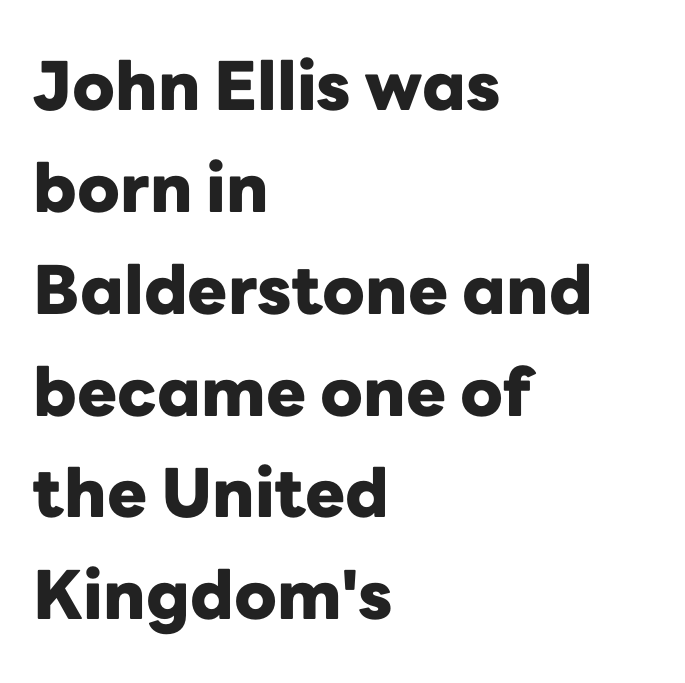
Beneath every word, the page is bare. Upright lettering throughout. Is this a fixed-width face? No — the glyphs have proportional, varying widths. The letters carry no serifs — their stems end cleanly without finishing strokes. Heavy, bold letterforms. The paragraph shown leans on its left margin.
